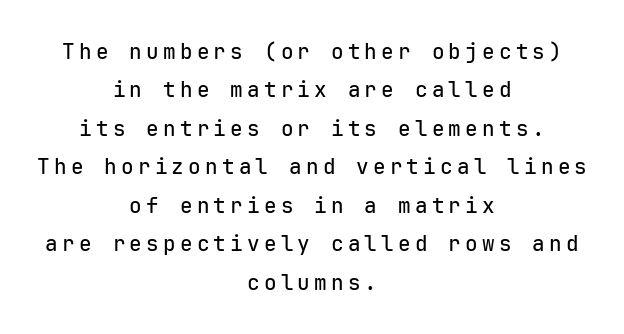
Q: Is the text italic (slanted)? A: No, it is upright.
Q: Is the text underlined? A: No.
Q: How is the paragraph aligned? A: Centered.
Q: Is the spacing between letters normal or unusually wide? A: Unusually wide.
